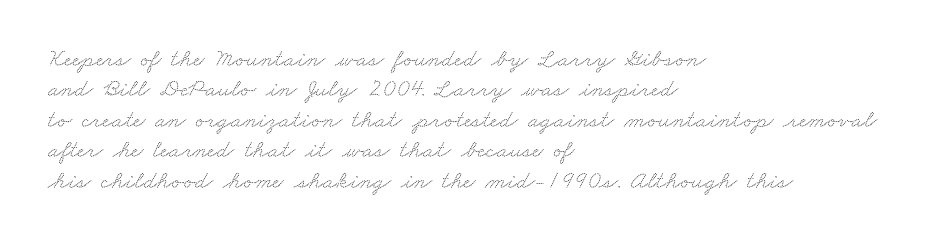
The image shows 25 px text type; set left-aligned, line spacing 1.22x, normal letter spacing, not underlined.
